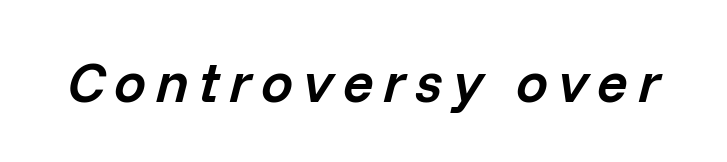
Students, this is semibold: more ink than regular, less than bold. Descenders hang freely into open space. If you drew a line through each stem, it would be angled. Here the designer chose a conventional face with non-uniform glyph widths.
